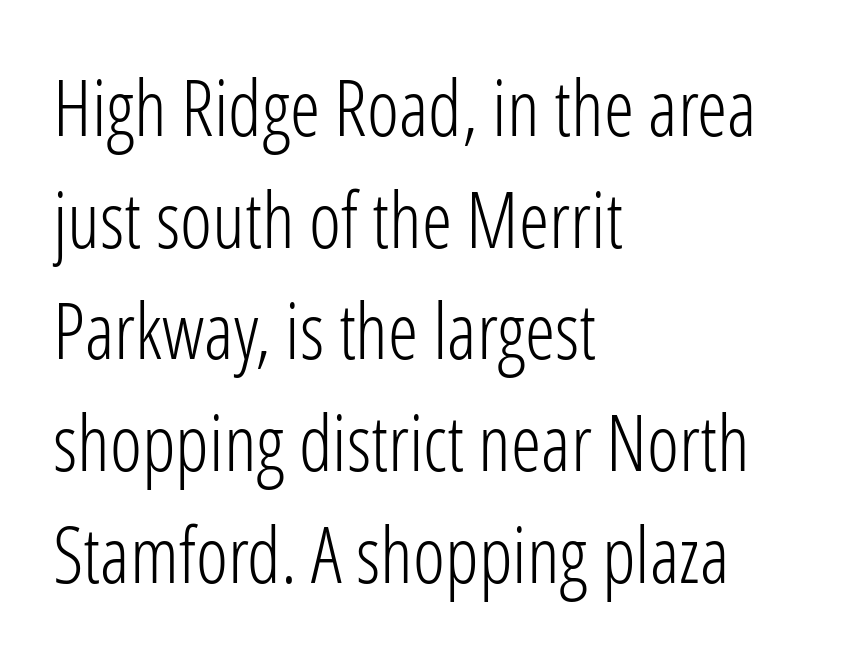
You could call the tracking neutral — neither tight nor loose. The axis of the letterforms is exactly vertical. Reading down the column, the eye jumps a familiar distance to each next line. Letterform terminals end flat and unadorned throughout the passage. On a weight scale, this lands at 450 or below. Any mark beneath the type? The region is blank.
